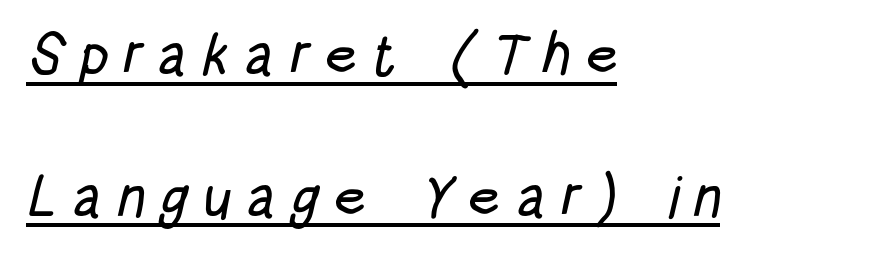
The image shows 58 px condensed sans-serif type; set left-aligned, loose line spacing (2.44x), unusually wide letter spacing (+0.23 em), underlined; low stroke contrast and a large x-height.
